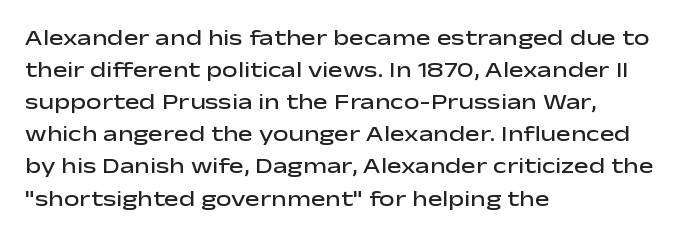
Q: Is the text bold? A: Semi-bold.
Q: Is the text italic (slanted)? A: No, it is upright.
Q: Is the text underlined? A: No.
Q: How is the paragraph aligned? A: Left-aligned.
Q: Is the spacing between letters normal or unusually wide? A: Normal.
Q: Is the spacing between lines tight, normal or loose? A: Normal.
